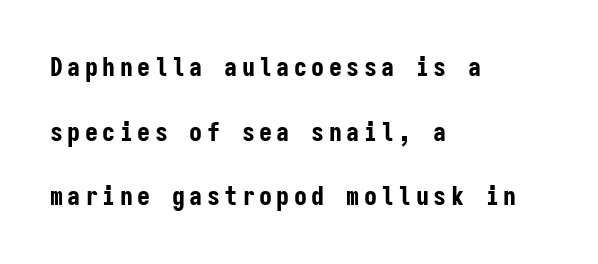
{"italic": "no", "bold": "yes", "underline": "no", "align": "left", "line_spacing": "loose", "line_spacing_ratio": 2.49, "glyph_px": 26}
